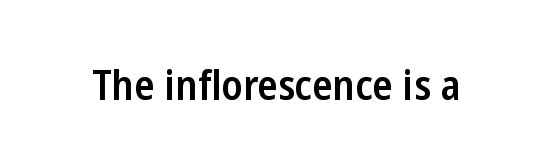
Q: Is the text bold? A: Semi-bold.
Q: Is the text italic (slanted)? A: No, it is upright.
Q: Is the typeface a serif or a sans-serif typeface? A: Sans-serif.
Q: Is the text underlined? A: No.
Q: Is the spacing between letters normal or unusually wide? A: Normal.
Q: Width (condensed, normal, or wide)? A: Condensed.
Q: Stroke contrast? A: Low.
Q: x-height? A: Medium.
Q: Monospaced? A: No.
